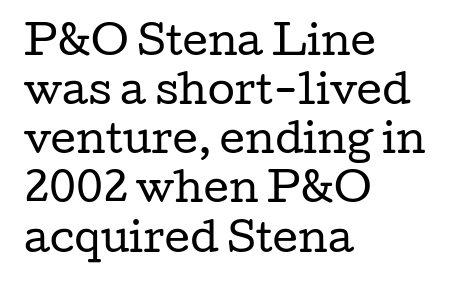
The image shows 39 px regular-weight, wide serif type, upright; set left-aligned, normal line spacing (1.26x), normal letter spacing, not underlined; low stroke contrast and a medium x-height.
